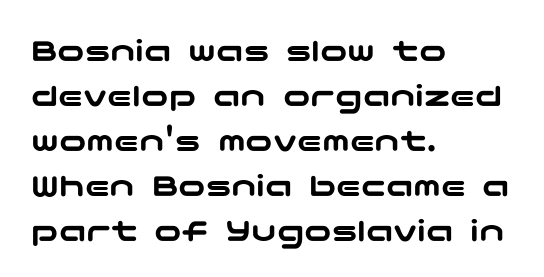
Q: Is the text italic (slanted)? A: No, it is upright.
Q: Is the typeface a serif or a sans-serif typeface? A: Sans-serif.
Q: Is the text underlined? A: No.
Q: How is the paragraph aligned? A: Left-aligned.
Q: Is the spacing between letters normal or unusually wide? A: Normal.
Q: Is the spacing between lines tight, normal or loose? A: Normal.
Q: Width (condensed, normal, or wide)? A: Wide.
Q: Stroke contrast? A: Low.
Q: x-height? A: Medium.
